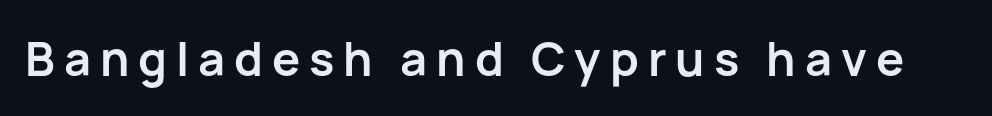
Check under the words: just untouched page. On the weight axis this lands at bold, roughly 700. Think of a printed novel: that variable character pitch is what you see here. Nothing sits at the stroke ends, so this counts as sans-serif. Notice how the stems are strictly vertical — no italics here.
